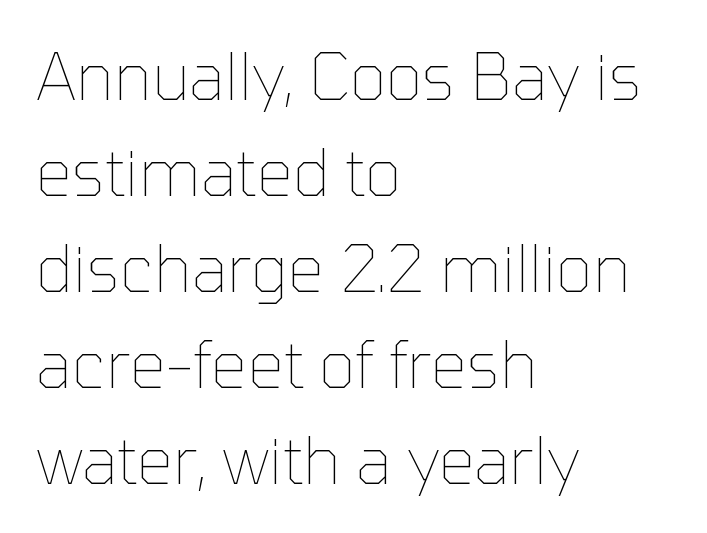
Q: Is the text bold? A: No.
Q: Is the text italic (slanted)? A: No, it is upright.
Q: Is the text underlined? A: No.
Q: How is the paragraph aligned? A: Left-aligned.
Q: Is the spacing between letters normal or unusually wide? A: Normal.
Q: Is the spacing between lines tight, normal or loose? A: Normal.
Q: Width (condensed, normal, or wide)? A: Normal.
Q: Stroke contrast? A: Low.
Q: x-height? A: Medium.
Q: Monospaced? A: No.
